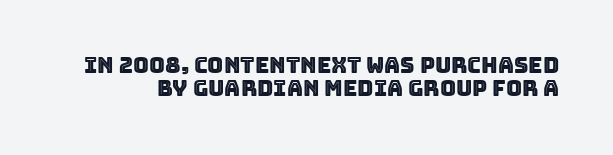
Q: Is the text italic (slanted)? A: No, it is upright.
Q: Is the text underlined? A: No.
Q: Is the spacing between letters normal or unusually wide? A: Normal.
Q: Is the spacing between lines tight, normal or loose? A: Tight.
